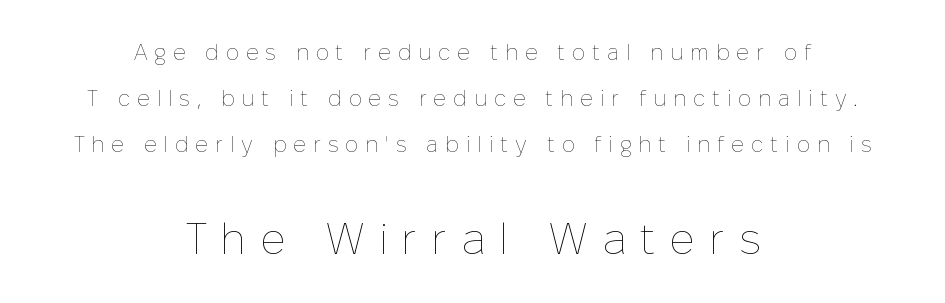
The image shows 44 px thin type, upright; set centered, loose line spacing (2.1x), unusually wide letter spacing (+0.31 em), not underlined; the second (bottom) block is 2.0x larger; low stroke contrast and a medium x-height.
